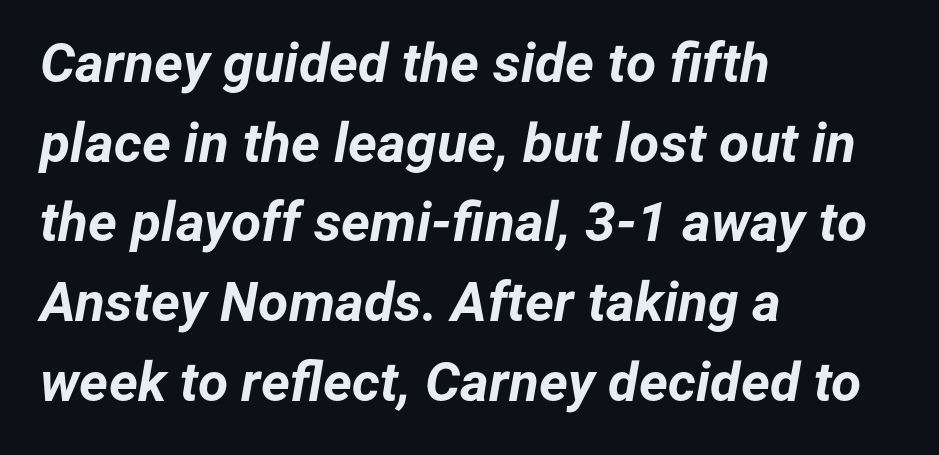
Line spacing here is normal. Nobody drew a line under any word here. The passage shown is typed in a proportional face where columns would drift. Horizontal alignment here is leftward, the default for most running prose. How are the letters spaced? Ordinarily, with no added tracking. Tall strokes in this sample are angled rather than plumb.
